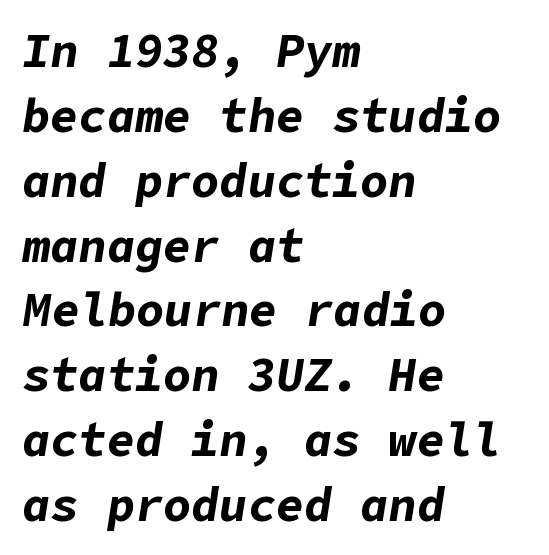
{"italic": "yes", "lean": "right", "slant_degrees": 9, "bold": "yes", "weight": "bold", "width": "normal", "stroke_contrast": "low", "x_height": "medium", "underline": "no", "align": "left", "line_spacing": "normal", "line_spacing_ratio": 1.38, "letter_spacing": "normal", "letter_spacing_em": 0.0, "glyph_px": 47}
